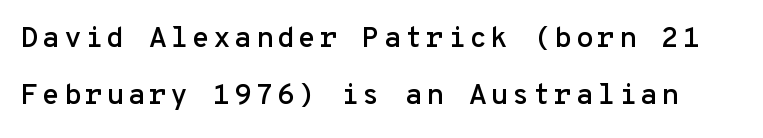
Is this a fixed-width face? Yes — each glyph sits in an identical cell. The font family rendered here belongs to the sans-serif group. Rule under the text: the space is simply empty. How would I describe the line gaps? Wide and relaxed.
